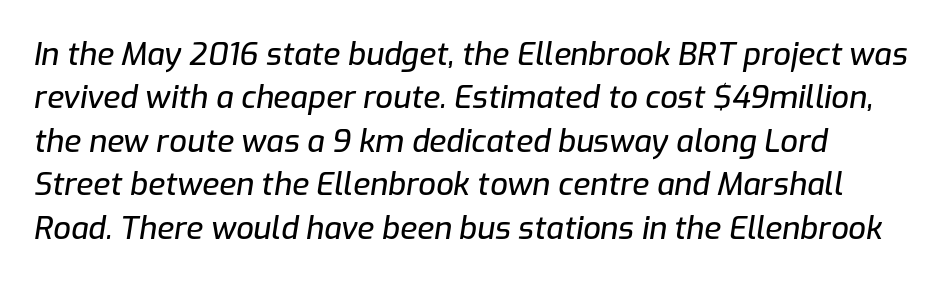
The image shows 31 px text type, italic (leaning right); set left-aligned, normal line spacing (1.4x), normal letter spacing, not underlined; low stroke contrast and a medium x-height.
